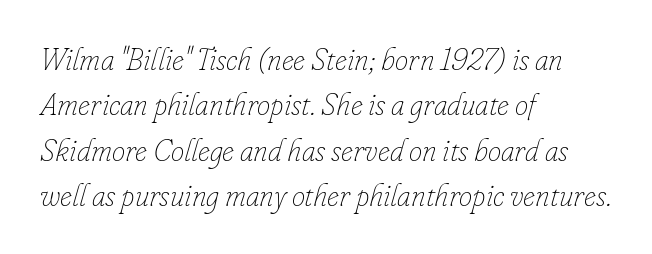
Q: Is the text bold? A: No.
Q: Is the text italic (slanted)? A: Yes, it leans right by about 16 degrees.
Q: Is the text underlined? A: No.
Q: How is the paragraph aligned? A: Left-aligned.
Q: Is the spacing between letters normal or unusually wide? A: Normal.
Q: Is the spacing between lines tight, normal or loose? A: Normal.
Q: Width (condensed, normal, or wide)? A: Normal.
Q: Stroke contrast? A: Low.
Q: x-height? A: Small.
Q: Monospaced? A: No.
